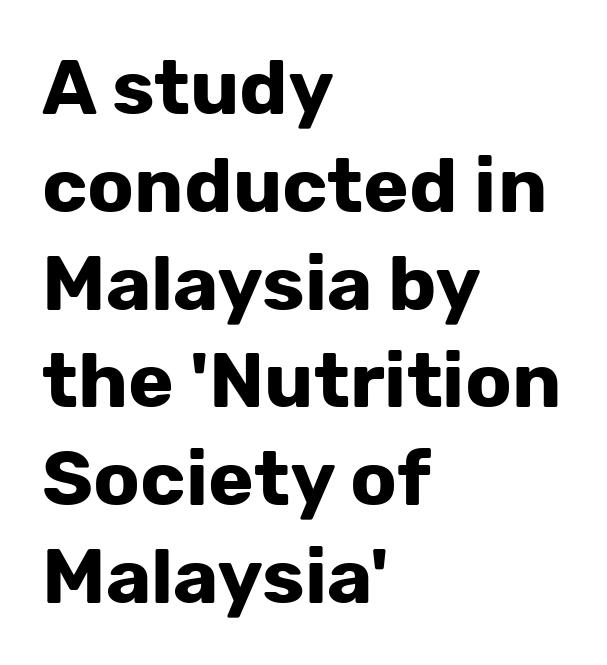
Q: Is the text bold? A: Yes.
Q: Is the text italic (slanted)? A: No, it is upright.
Q: Is the typeface a serif or a sans-serif typeface? A: Sans-serif.
Q: Is the text underlined? A: No.
Q: How is the paragraph aligned? A: Left-aligned.
Q: Is the spacing between letters normal or unusually wide? A: Normal.
Q: Is the spacing between lines tight, normal or loose? A: Normal.
Q: Width (condensed, normal, or wide)? A: Normal.
Q: Stroke contrast? A: Low.
Q: x-height? A: Medium.
Q: Monospaced? A: No.
